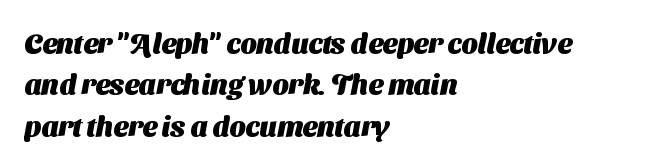
{"serif": "no", "bold": "yes", "weight": "heavy", "width": "normal", "stroke_contrast": "medium", "x_height": "medium", "monospaced": "no", "underline": "no", "align": "left", "line_spacing": "normal", "line_spacing_ratio": 1.48, "letter_spacing": "normal", "letter_spacing_em": 0.0, "glyph_px": 28}
